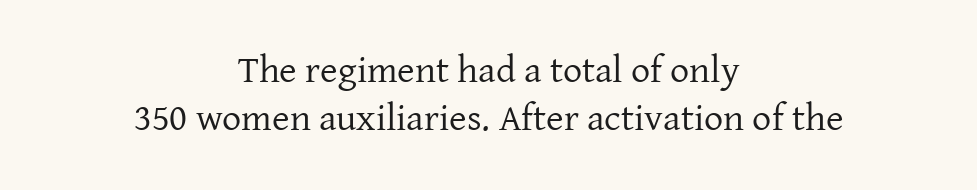
The image shows 38 px regular-weight serif type, upright; set centered, normal line spacing (1.27x), normal letter spacing, not underlined; low stroke contrast and a medium x-height.
